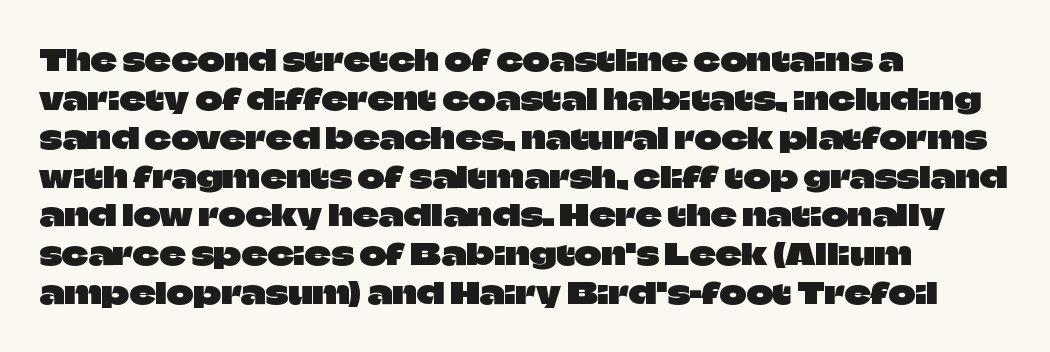
Q: Is the text italic (slanted)? A: No, it is upright.
Q: Is the typeface a serif or a sans-serif typeface? A: Sans-serif.
Q: Is the text underlined? A: No.
Q: How is the paragraph aligned? A: Left-aligned.
Q: Is the spacing between letters normal or unusually wide? A: Normal.
Q: Is the spacing between lines tight, normal or loose? A: Normal.
Q: Width (condensed, normal, or wide)? A: Normal.
Q: Stroke contrast? A: Low.
Q: x-height? A: Large.
Q: Monospaced? A: No.
